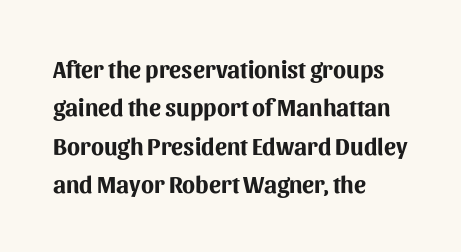
Check the space under the baseline: it is left empty. A classic flush-left, rag-right setting is used for this passage. These lines sit exactly where default settings would place them. Students, note that the glyphs here touch the page at normal intervals. The type sits square on the baseline with zero lean.
